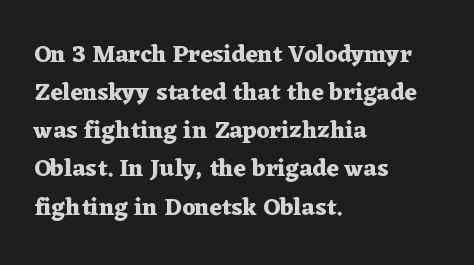
The image shows 24 px bold type, upright; set left-aligned, normal line spacing (1.59x), normal letter spacing, not underlined.
